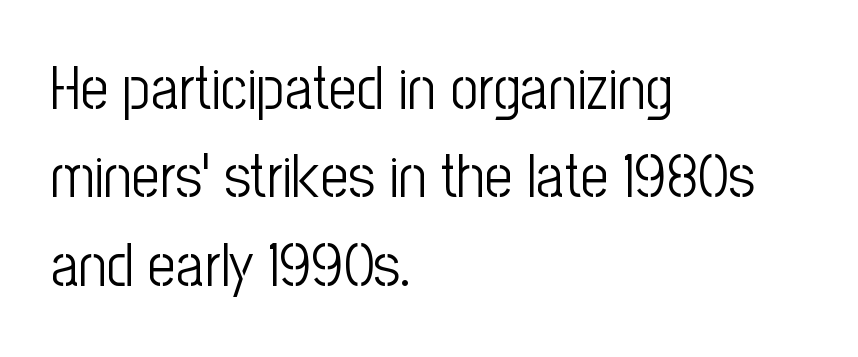
Horizontal alignment here is leftward, the default for most running prose. Nobody touched the tracking dial on this one. The gap between lines stays unmarked. Think of a printed novel: that variable character pitch is what you see here.
